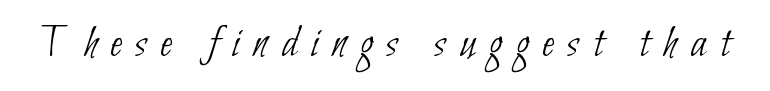
{"serif": "no", "bold": "no", "weight": "thin", "width": "condensed", "stroke_contrast": "low", "x_height": "small", "monospaced": "no", "underline": "no", "letter_spacing": "wide", "letter_spacing_em": 0.28, "glyph_px": 47}
